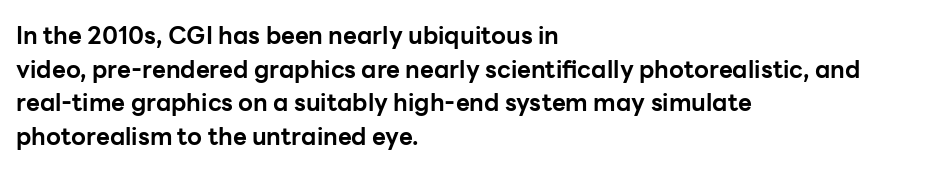
Q: Is the text bold? A: Yes.
Q: Is the text italic (slanted)? A: No, it is upright.
Q: Is the text underlined? A: No.
Q: How is the paragraph aligned? A: Left-aligned.
Q: Is the spacing between letters normal or unusually wide? A: Normal.
Q: Is the spacing between lines tight, normal or loose? A: Normal.
